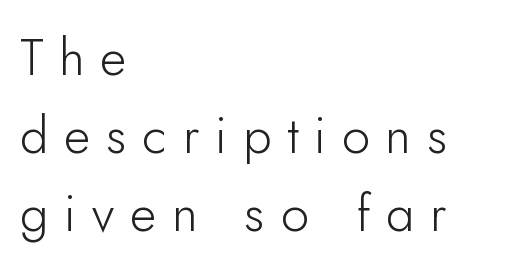
Q: Is the text bold? A: No.
Q: Is the text italic (slanted)? A: No, it is upright.
Q: Is the typeface a serif or a sans-serif typeface? A: Sans-serif.
Q: Is the text underlined? A: No.
Q: How is the paragraph aligned? A: Left-aligned.
Q: Is the spacing between letters normal or unusually wide? A: Unusually wide.
Q: Is the spacing between lines tight, normal or loose? A: Normal.
Q: Width (condensed, normal, or wide)? A: Normal.
Q: Stroke contrast? A: Low.
Q: x-height? A: Small.
Q: Monospaced? A: No.
